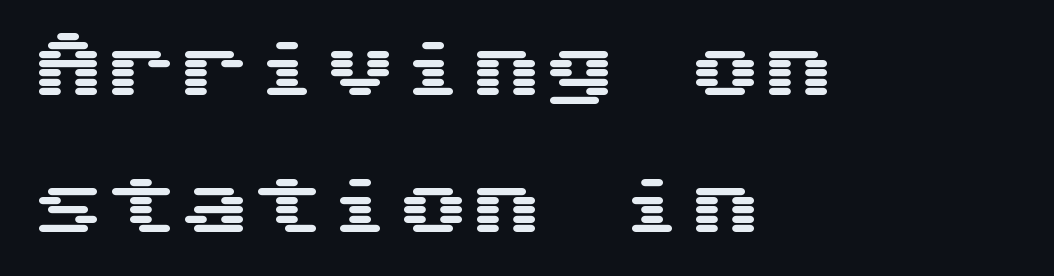
The image shows 73 px wide sans-serif type, upright; set left-aligned, line spacing 1.88x, normal letter spacing, not underlined; medium stroke contrast and a medium x-height.
